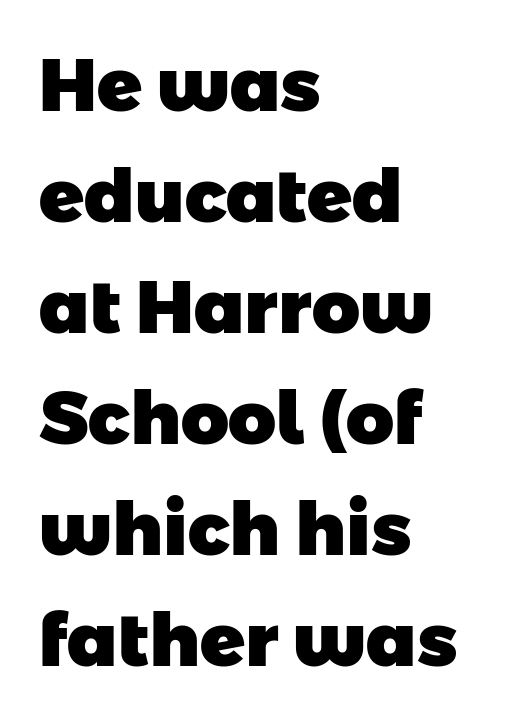
The image shows 74 px heavy sans-serif type; set left-aligned, normal line spacing (1.5x), normal letter spacing, not underlined; low stroke contrast and a medium x-height.
